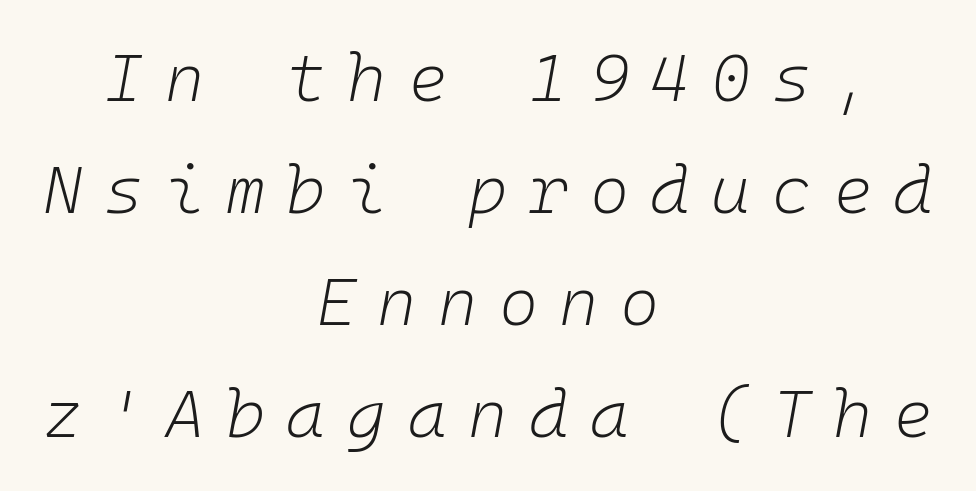
Q: Is the text bold? A: No.
Q: Is the text italic (slanted)? A: Yes, it leans right by about 10 degrees.
Q: Is the text underlined? A: No.
Q: How is the paragraph aligned? A: Centered.
Q: Is the spacing between letters normal or unusually wide? A: Unusually wide.
Q: Is the spacing between lines tight, normal or loose? A: Normal.
Q: Width (condensed, normal, or wide)? A: Normal.
Q: Stroke contrast? A: Low.
Q: x-height? A: Medium.
Q: Monospaced? A: Yes.
